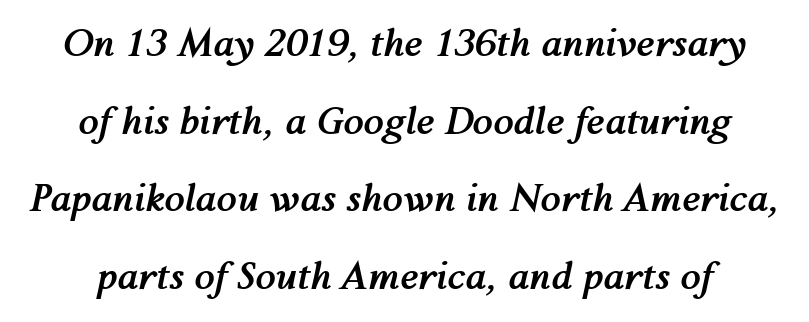
Q: Is the text bold? A: Yes.
Q: Is the text italic (slanted)? A: Yes, it leans right by about 12 degrees.
Q: Is the text underlined? A: No.
Q: Is the spacing between letters normal or unusually wide? A: Normal.
Q: Is the spacing between lines tight, normal or loose? A: Loose.
Q: Width (condensed, normal, or wide)? A: Normal.
Q: Stroke contrast? A: Medium.
Q: x-height? A: Medium.
Q: Monospaced? A: No.
